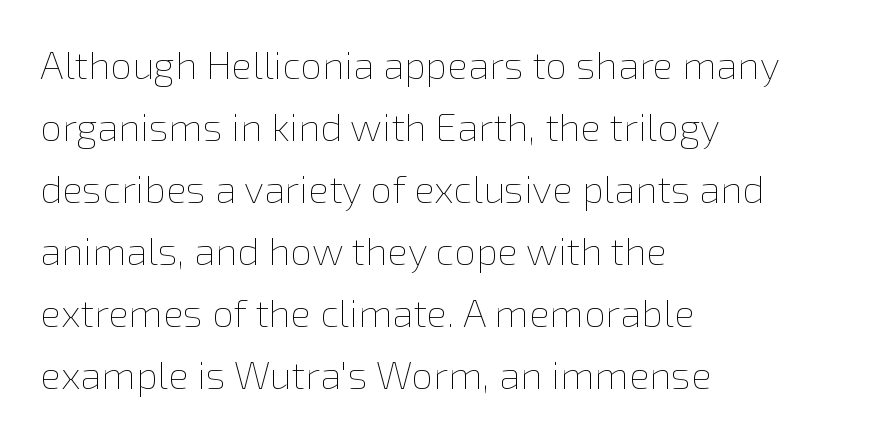
{"italic": "no", "bold": "no", "weight": "thin", "width": "normal", "stroke_contrast": "low", "x_height": "medium", "monospaced": "no", "underline": "no", "align": "left", "line_spacing": "normal", "line_spacing_ratio": 1.59, "letter_spacing": "normal", "letter_spacing_em": 0.0, "glyph_px": 39}
